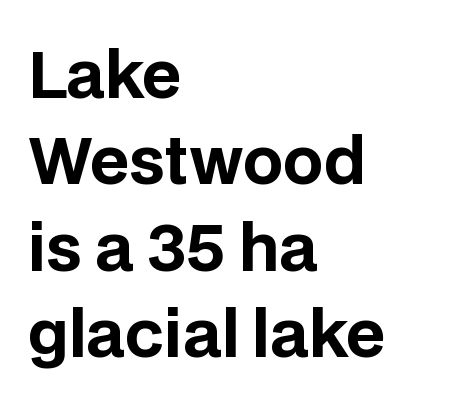
{"serif": "no", "italic": "no", "bold": "yes", "weight": "bold", "width": "normal", "stroke_contrast": "low", "x_height": "large", "monospaced": "no", "underline": "no", "align": "left", "line_spacing": "normal", "line_spacing_ratio": 1.37, "letter_spacing": "normal", "letter_spacing_em": 0.0, "glyph_px": 63}
